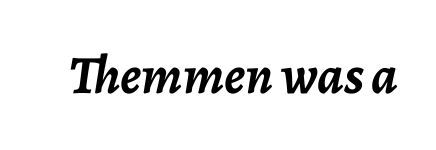
Students, note that the glyphs here touch the page at normal intervals. How heavy is the stroke? Heavy — this is a bold. These lines are rendered in a variable-pitch font. When letters slant like this, we call the style italic. Descenders hang freely into open space.
